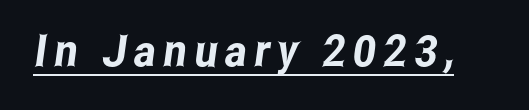
The type family on display is of the sans-serif kind. Here the designer chose a conventional face with non-uniform glyph widths. This sample carries an underscore along the baseline area.
